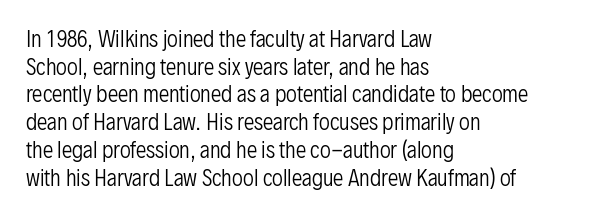
Q: Is the text bold? A: No.
Q: Is the text italic (slanted)? A: No, it is upright.
Q: Is the text underlined? A: No.
Q: How is the paragraph aligned? A: Left-aligned.
Q: Is the spacing between letters normal or unusually wide? A: Normal.
Q: Is the spacing between lines tight, normal or loose? A: Normal.
